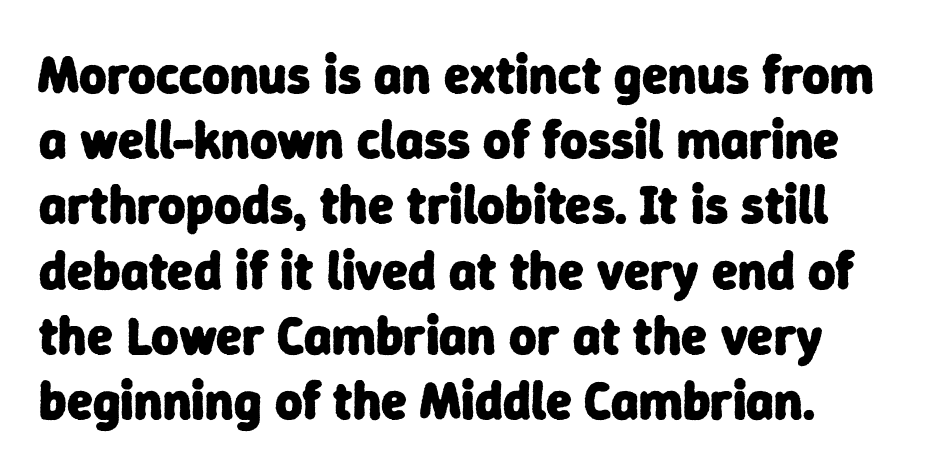
Q: Is the text bold? A: Yes.
Q: Is the typeface a serif or a sans-serif typeface? A: Sans-serif.
Q: Is the text underlined? A: No.
Q: How is the paragraph aligned? A: Left-aligned.
Q: Is the spacing between letters normal or unusually wide? A: Normal.
Q: Width (condensed, normal, or wide)? A: Normal.
Q: Stroke contrast? A: Low.
Q: x-height? A: Medium.
Q: Monospaced? A: No.
